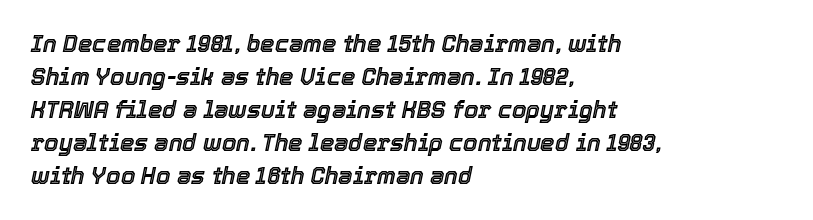
Compared with a centered layout, this one pins lines to the left instead. Honestly, the letter spacing is just normal — you wouldn't notice it. An italicized treatment has been applied to the whole sample. Whoever set this chose a conventional vertical rhythm. Check under the words: just untouched page.
